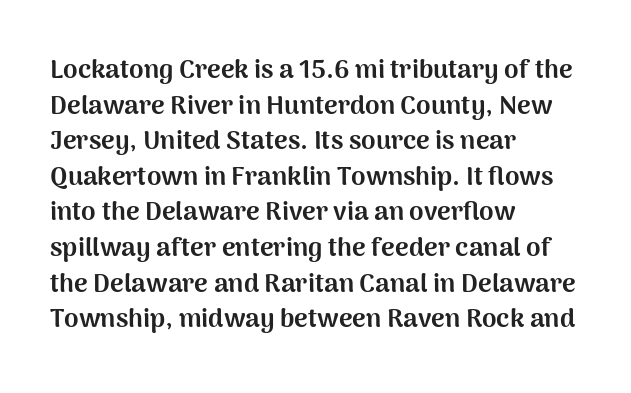
Q: Is the text bold? A: Yes.
Q: Is the text italic (slanted)? A: No, it is upright.
Q: Is the text underlined? A: No.
Q: How is the paragraph aligned? A: Left-aligned.
Q: Is the spacing between letters normal or unusually wide? A: Normal.
Q: Is the spacing between lines tight, normal or loose? A: Normal.
